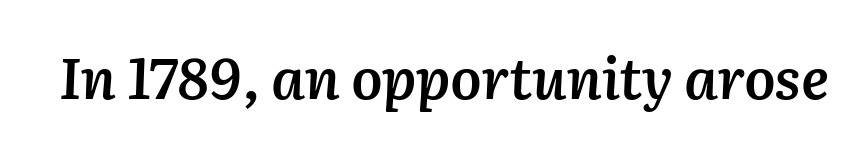
Nothing unusual about the tracking: characters are spaced as the font intends. Each row of text sits above clean, open space. Notice the strokes are somewhat thickened but not fully heavy: this is a semibold. Rendered with sloped, italic letterforms.
